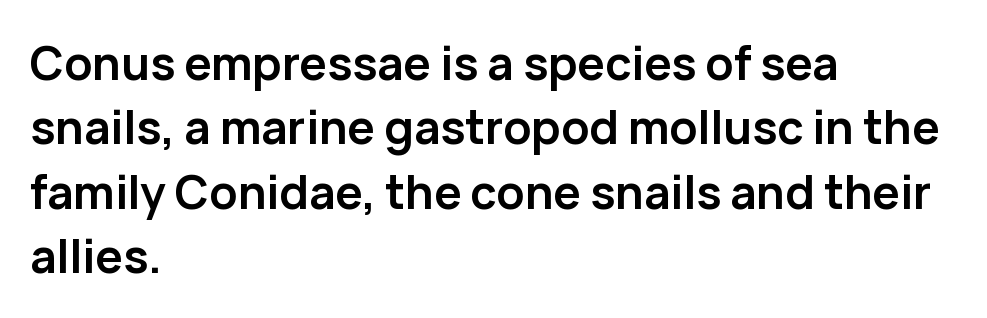
A roman cut, with each character standing at attention. The face used here is proportionally spaced, like ordinary book or web type. Each line starts at the same left margin while the right side varies. Compared with typical paragraphs, the rows here are spaced about the same. The type family on display is of the sans-serif kind. Observe the ordinary spacing: letters are neighbours, not strangers.
